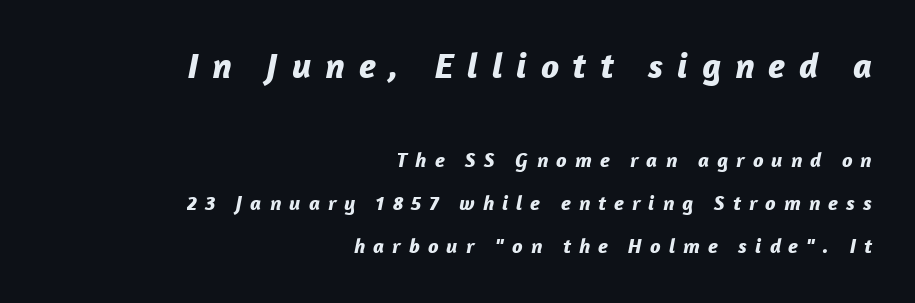
These lines are rendered in a variable-pitch font. Characters are canted at an angle relative to the baseline's perpendicular. The compositor pushed each line to the right boundary. Each new line begins a long way beneath the previous one.
